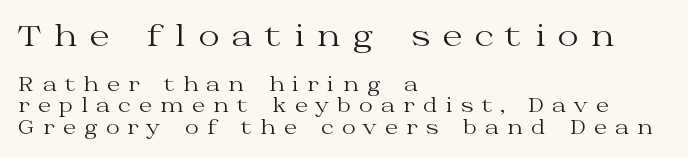
{"serif": "yes", "italic": "no", "bold": "no", "weight": "regular", "width": "wide", "stroke_contrast": "medium", "x_height": "medium", "monospaced": "no", "underline": "no", "align": "left", "line_spacing": "tight", "line_spacing_ratio": 1.11, "letter_spacing": "wide", "letter_spacing_em": 0.43, "larger_block": "first", "size_ratio": 1.53, "glyph_px": 29}
